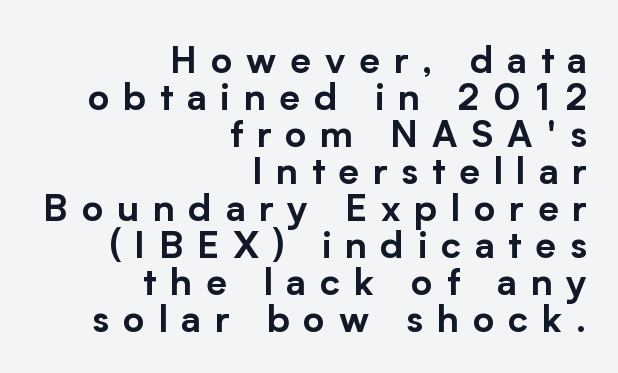
The image shows 37 px sans-serif type, upright; set right-aligned, tight line spacing (1.0x), unusually wide letter spacing (+0.37 em), not underlined; low stroke contrast and a medium x-height.
